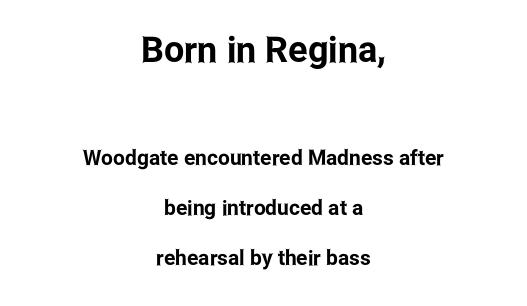
Grotesque or geometric, the face here clearly has no serifs. Of the two passages, the one on top uses the larger point size. Note the varied advance widths — an 'i' is clearly narrower than an 'm'. Casual observation: everything's sitting right in the middle. No italicization has been applied; the sample stays upright.
